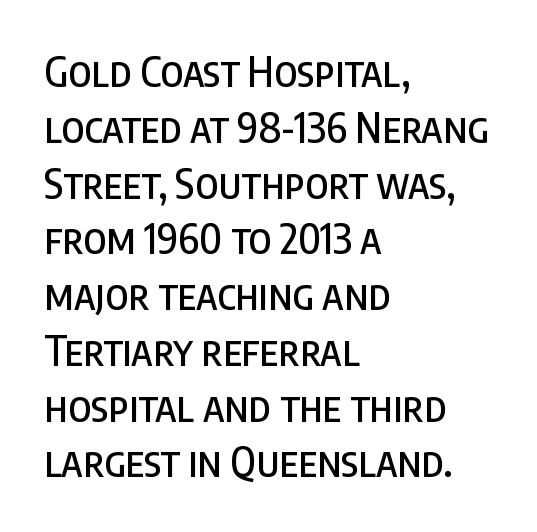
Reading down the column, the eye jumps a familiar distance to each next line. Here the glyphs are tracked normally, forming tight word shapes. Just letters on the line, the space beneath them empty. Italic? Not at all — the glyphs are vertical. Looks like regular typesetting: each glyph gets only the width it needs.
